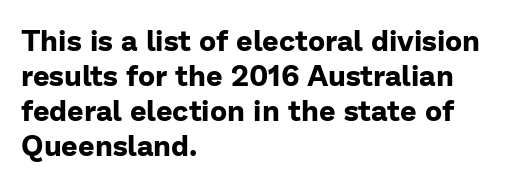
Rule under the text: the space is simply empty. Short and long lines alike share a common starting point at left. The glyphs in this specimen are sans serif. Plenty of ink on the page — the face is bold. The type is set solid horizontally, with unmodified tracking. The rendering uses natural spacing where letterforms have individual widths.
